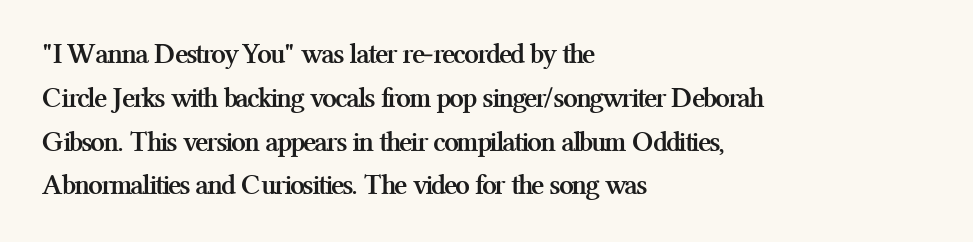
Q: Is the text bold? A: Yes.
Q: Is the text italic (slanted)? A: No, it is upright.
Q: Is the typeface a serif or a sans-serif typeface? A: Serif.
Q: Is the text underlined? A: No.
Q: How is the paragraph aligned? A: Left-aligned.
Q: Is the spacing between letters normal or unusually wide? A: Normal.
Q: Is the spacing between lines tight, normal or loose? A: Normal.
Q: Width (condensed, normal, or wide)? A: Normal.
Q: Stroke contrast? A: Medium.
Q: x-height? A: Medium.
Q: Monospaced? A: No.
